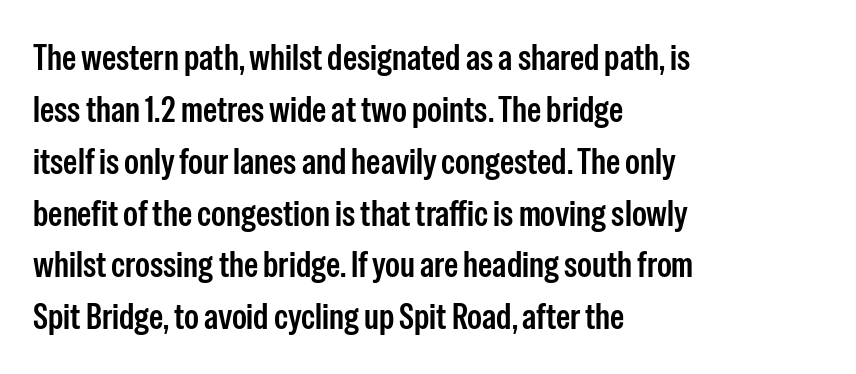
This is roman type, the default non-slanted kind. Here the designer chose a conventional face with non-uniform glyph widths. The type family on display is of the sans-serif kind. Rows of type keep a routine distance in the vertical direction. Descenders hang freely into open space. No extra tracking has been applied to these lines.
